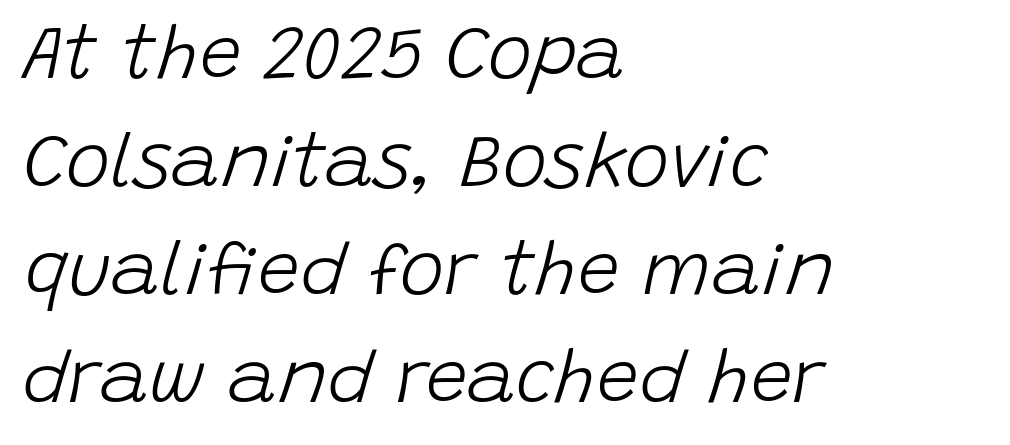
Q: Is the text bold? A: No.
Q: Is the text italic (slanted)? A: Yes, it leans right by about 15 degrees.
Q: Is the text underlined? A: No.
Q: How is the paragraph aligned? A: Left-aligned.
Q: Is the spacing between letters normal or unusually wide? A: Normal.
Q: Is the spacing between lines tight, normal or loose? A: Normal.
Q: Width (condensed, normal, or wide)? A: Normal.
Q: Stroke contrast? A: Low.
Q: x-height? A: Large.
Q: Monospaced? A: No.
